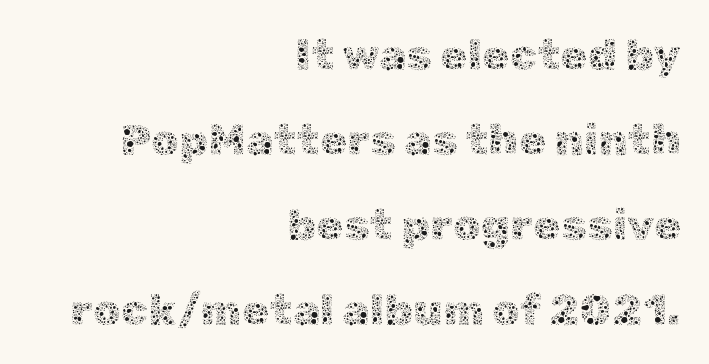
Q: Is the text bold? A: No.
Q: Is the text italic (slanted)? A: No, it is upright.
Q: Is the text underlined? A: No.
Q: How is the paragraph aligned? A: Right-aligned.
Q: Is the spacing between letters normal or unusually wide? A: Normal.
Q: Is the spacing between lines tight, normal or loose? A: Loose.
Q: Width (condensed, normal, or wide)? A: Normal.
Q: x-height? A: Medium.
Q: Monospaced? A: No.
